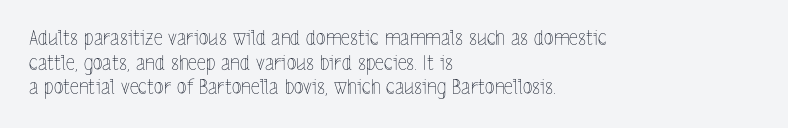
Q: Is the text bold? A: No.
Q: Is the text italic (slanted)? A: No, it is upright.
Q: Is the text underlined? A: No.
Q: How is the paragraph aligned? A: Left-aligned.
Q: Is the spacing between letters normal or unusually wide? A: Normal.
